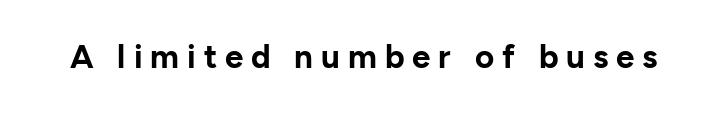
Q: Is the text bold? A: Yes.
Q: Is the text italic (slanted)? A: No, it is upright.
Q: Is the typeface a serif or a sans-serif typeface? A: Sans-serif.
Q: Is the text underlined? A: No.
Q: Is the spacing between letters normal or unusually wide? A: Unusually wide.
Q: Width (condensed, normal, or wide)? A: Normal.
Q: Stroke contrast? A: Low.
Q: x-height? A: Medium.
Q: Monospaced? A: No.
